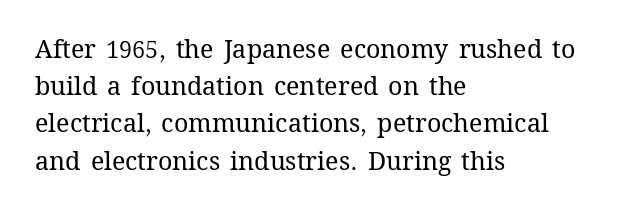
The image shows 25 px text type, upright; set left-aligned, normal line spacing (1.49x), normal letter spacing, not underlined.
